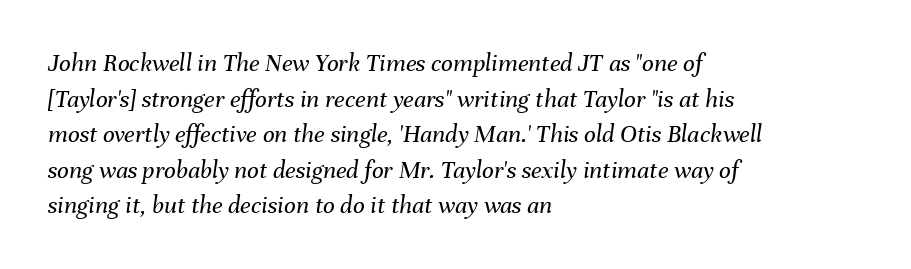
Q: Is the text bold? A: No.
Q: Is the text italic (slanted)? A: Yes, it leans right by about 8 degrees.
Q: Is the text underlined? A: No.
Q: How is the paragraph aligned? A: Left-aligned.
Q: Is the spacing between letters normal or unusually wide? A: Normal.
Q: Is the spacing between lines tight, normal or loose? A: Normal.
